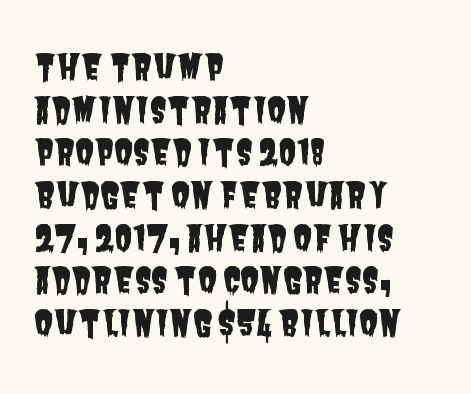
{"serif": "no", "width": "condensed", "stroke_contrast": "low", "x_height": "large", "monospaced": "no", "underline": "no", "align": "left", "line_spacing_ratio": 1.22, "letter_spacing": "normal", "letter_spacing_em": 0.0, "glyph_px": 35}
